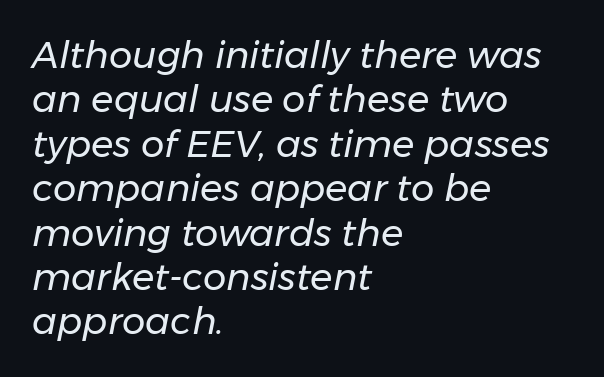
{"italic": "yes", "lean": "right", "slant_degrees": 11, "bold": "no", "weight": "regular", "width": "normal", "stroke_contrast": "low", "x_height": "medium", "monospaced": "no", "underline": "no", "align": "left", "line_spacing_ratio": 1.2, "letter_spacing": "normal", "letter_spacing_em": 0.0, "glyph_px": 37}
